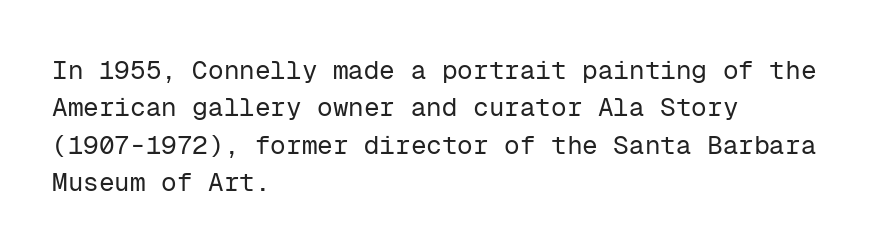
Is the letter spacing exaggerated? No — it looks like the ordinary default. This block has exactly the height ordinary leading produces. This is the regular roman posture of the typeface. Weight: not bold — regular or lighter.
